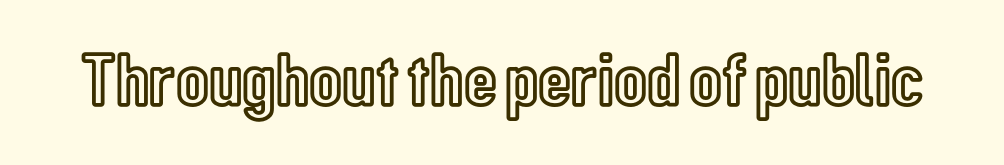
Q: Is the text italic (slanted)? A: No, it is upright.
Q: Is the text underlined? A: No.
Q: Is the spacing between letters normal or unusually wide? A: Normal.
Q: Width (condensed, normal, or wide)? A: Condensed.
Q: x-height? A: Medium.
Q: Monospaced? A: No.
